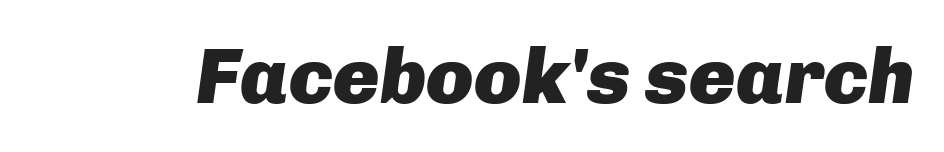
The image shows 78 px heavy type, italic (leaning right); set normal letter spacing, not underlined; low stroke contrast and a medium x-height.
